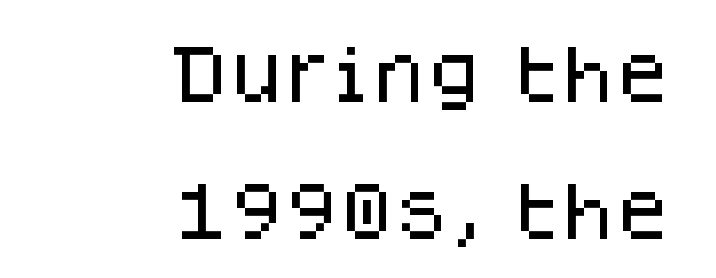
{"serif": "no", "italic": "no", "width": "normal", "stroke_contrast": "low", "x_height": "large", "monospaced": "no", "underline": "no", "align": "right", "line_spacing": "loose", "line_spacing_ratio": 2.17, "letter_spacing": "normal", "letter_spacing_em": 0.0, "glyph_px": 63}
